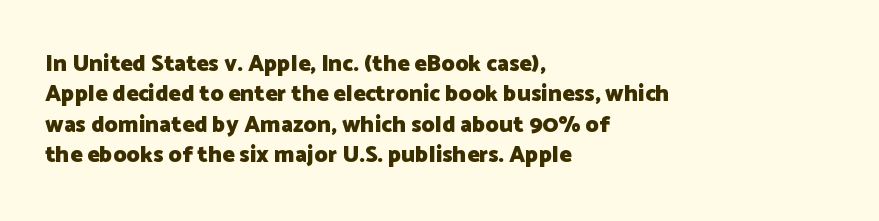
The image shows 23 px bold type, upright; set left-aligned, normal line spacing (1.32x), normal letter spacing, not underlined.
